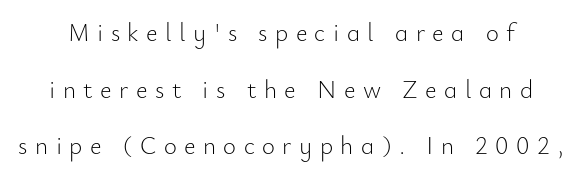
When letters stand straight like this, we call the style roman or upright. Notice the wide empty band between every row — that's loose leading. Quick note: underline off. The rendering inserts visible extra space after every character. This is not heavy type; no bold has been used.
